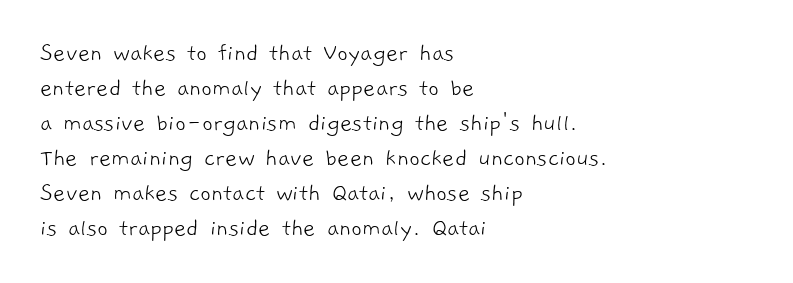
{"bold": "no", "underline": "no", "align": "left", "line_spacing": "normal", "line_spacing_ratio": 1.35, "letter_spacing": "normal", "letter_spacing_em": 0.0, "glyph_px": 26}
